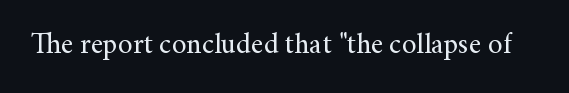
The image shows 29 px regular-weight serif type, upright; set normal letter spacing, not underlined; medium stroke contrast and a small x-height.
